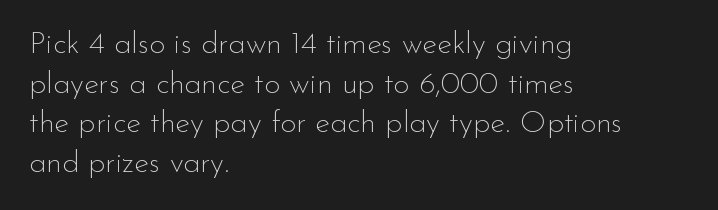
You can tell from the bare stems that sans-serif type was used. Successive baselines arrive at the customary interval. This sample uses an upright cut, with every glyph sitting square on the baseline. The rendering uses natural spacing where letterforms have individual widths. This reads as an unemphasized weight, regular at the heaviest.
